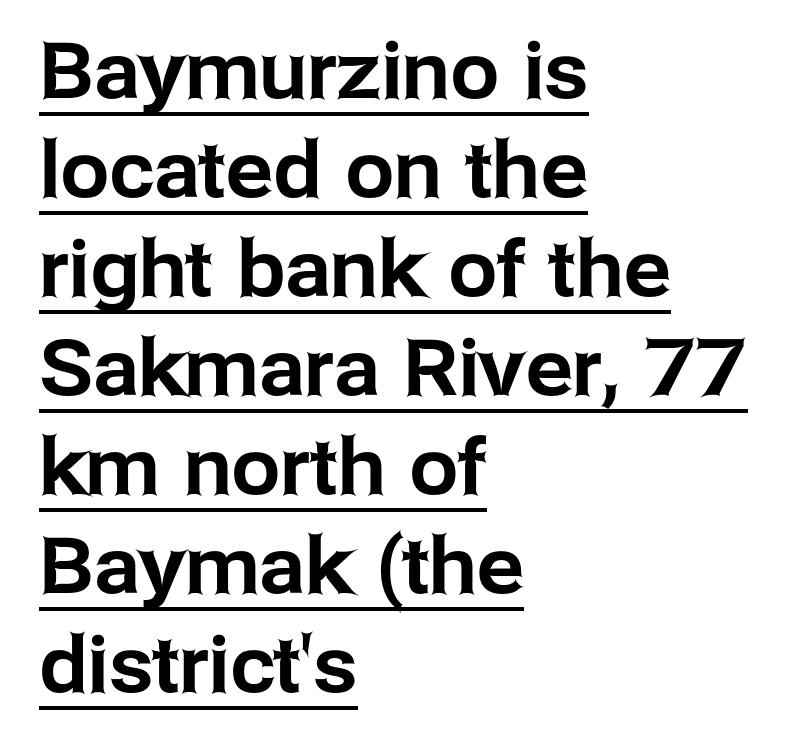
The ragged edge is on the right, which tells us the setting is flush left. The rendering shows plain stroke endings on the letterforms — a sans-serif design. Character widths vary here, with narrow letters taking less room than wide ones. Like a heading marked for emphasis, these lines bear an underscore. The letters stand upright; this is a roman face. There is no visible air inserted between adjacent glyphs.
